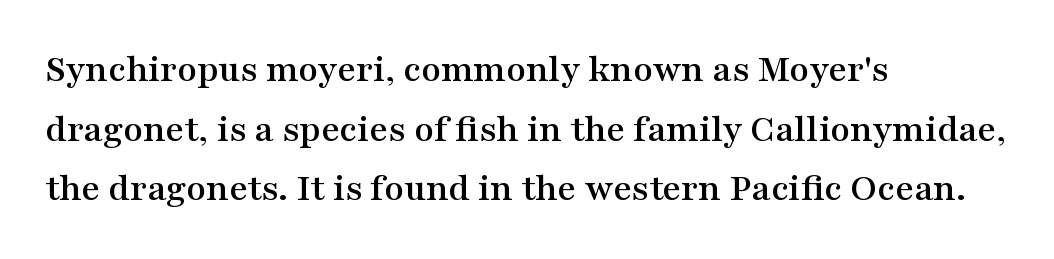
The image shows 40 px wide serif type, upright; set left-aligned, normal line spacing (1.49x), normal letter spacing, not underlined; medium stroke contrast and a medium x-height.
